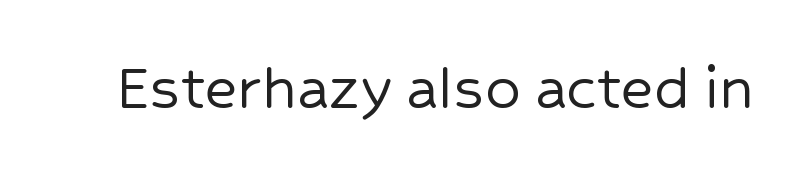
The passage shown is not underscored anywhere. A typesetter would call this proportional, since set widths differ per character. No italicization has been applied; the sample stays upright. The face used here is rendered with its standard letterfit. Classification — sans serif.
